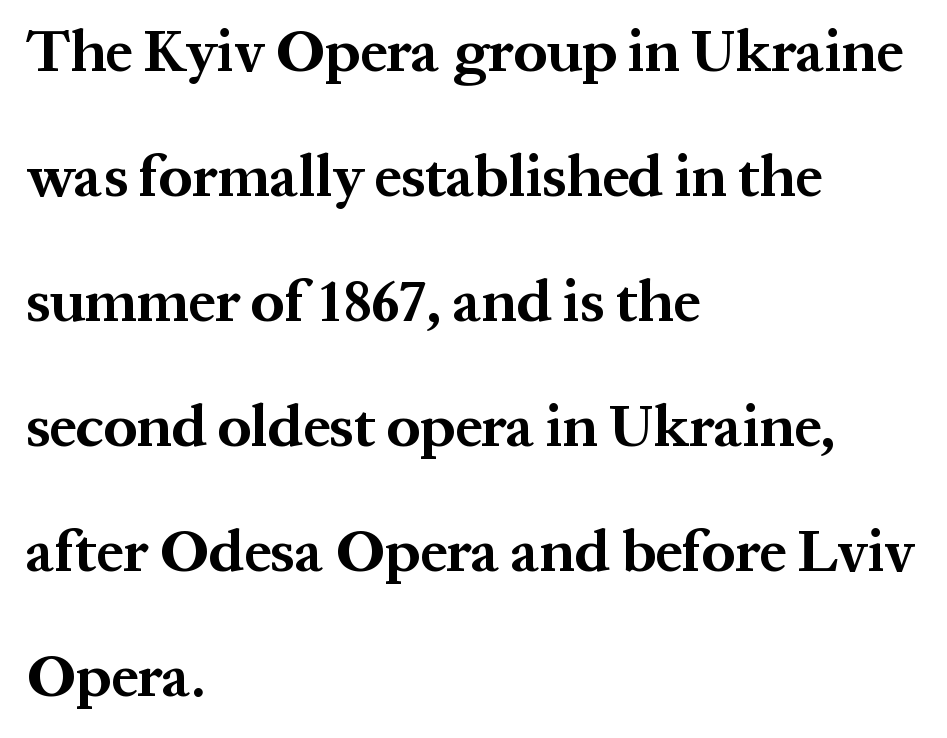
Q: Is the text bold? A: Yes.
Q: Is the text italic (slanted)? A: No, it is upright.
Q: Is the typeface a serif or a sans-serif typeface? A: Serif.
Q: Is the text underlined? A: No.
Q: How is the paragraph aligned? A: Left-aligned.
Q: Is the spacing between letters normal or unusually wide? A: Normal.
Q: Is the spacing between lines tight, normal or loose? A: Loose.
Q: Width (condensed, normal, or wide)? A: Normal.
Q: Stroke contrast? A: Medium.
Q: x-height? A: Medium.
Q: Monospaced? A: No.
